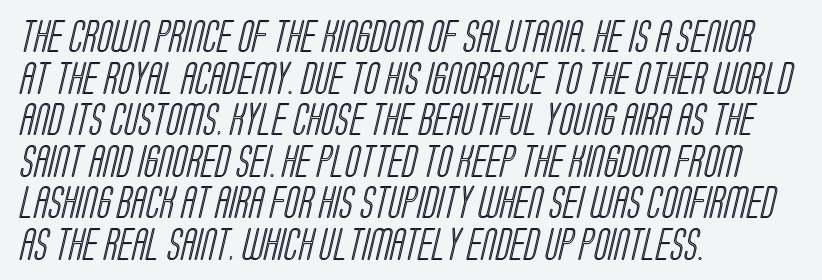
{"width": "condensed", "x_height": "large", "monospaced": "no", "underline": "no", "align": "left", "line_spacing": "normal", "line_spacing_ratio": 1.26, "letter_spacing": "normal", "letter_spacing_em": 0.0, "glyph_px": 33}
